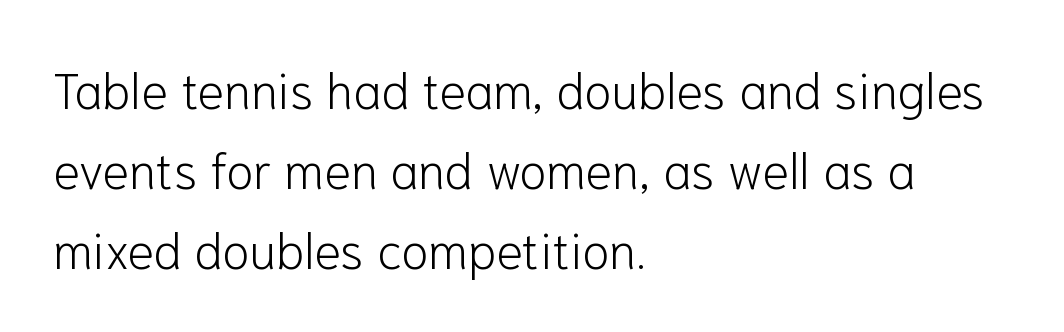
{"serif": "no", "italic": "no", "bold": "no", "weight": "light", "width": "normal", "stroke_contrast": "low", "x_height": "medium", "monospaced": "no", "underline": "no", "align": "left", "line_spacing": "normal", "line_spacing_ratio": 1.6, "letter_spacing": "normal", "letter_spacing_em": 0.0, "glyph_px": 50}
